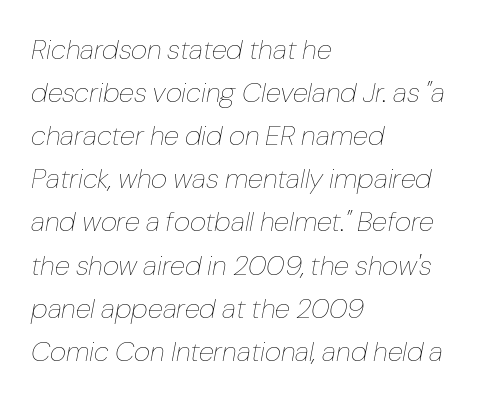
{"italic": "yes", "lean": "right", "slant_degrees": 10, "bold": "no", "weight": "thin", "width": "normal", "stroke_contrast": "low", "x_height": "medium", "monospaced": "no", "underline": "no", "align": "left", "line_spacing": "normal", "line_spacing_ratio": 1.54, "letter_spacing": "normal", "letter_spacing_em": 0.0, "glyph_px": 28}
